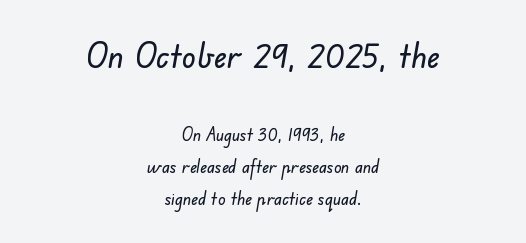
Leftover space on each line is divided equally before and after the words. Short note: letters normally spaced. Looks like regular typesetting: each glyph gets only the width it needs. Only glyphs here, with clear space below each row.
